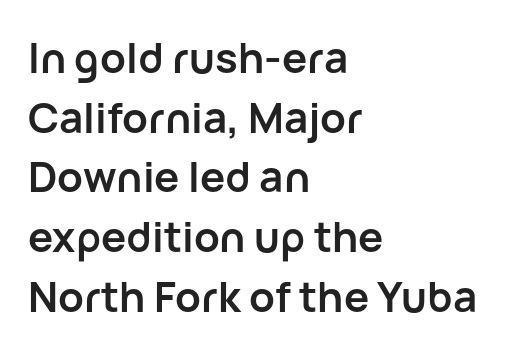
You can tell it's not italic because the verticals are truly vertical. A classic flush-left, rag-right setting is used for this passage. The lines sit at an ordinary, default distance from one another. Honestly, there is no underline to notice here at all. What stands out about the letter spacing? Nothing — it is the standard amount. The passage shown is emphatically bold.
